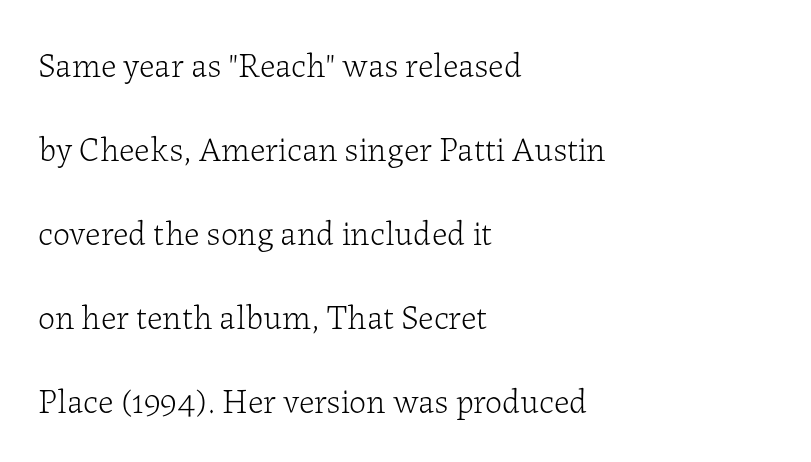
Q: Is the text bold? A: No.
Q: Is the text italic (slanted)? A: No, it is upright.
Q: Is the typeface a serif or a sans-serif typeface? A: Serif.
Q: Is the text underlined? A: No.
Q: How is the paragraph aligned? A: Left-aligned.
Q: Is the spacing between letters normal or unusually wide? A: Normal.
Q: Is the spacing between lines tight, normal or loose? A: Loose.
Q: Width (condensed, normal, or wide)? A: Normal.
Q: Stroke contrast? A: Low.
Q: x-height? A: Medium.
Q: Monospaced? A: No.
